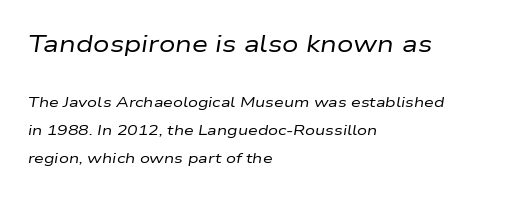
{"italic": "yes", "lean": "right", "slant_degrees": 9, "bold": "no", "underline": "no", "align": "left", "line_spacing": "loose", "line_spacing_ratio": 2.0, "letter_spacing": "normal", "letter_spacing_em": 0.0, "larger_block": "first", "size_ratio": 1.64, "glyph_px": 23}
